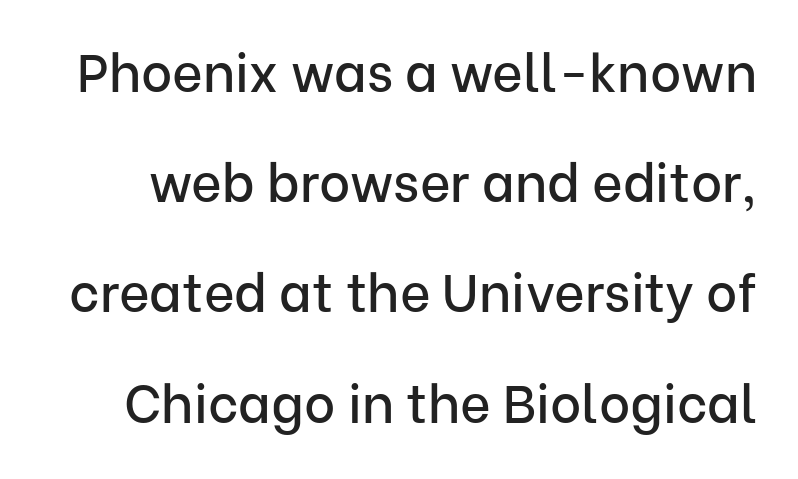
{"serif": "no", "italic": "no", "width": "normal", "stroke_contrast": "low", "x_height": "medium", "monospaced": "no", "underline": "no", "line_spacing": "loose", "line_spacing_ratio": 2.08, "letter_spacing": "normal", "letter_spacing_em": 0.0, "glyph_px": 53}
